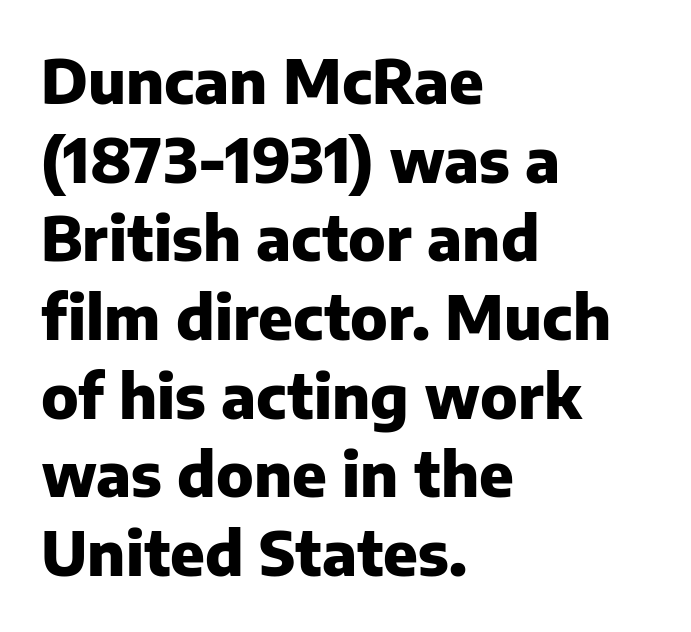
Q: Is the text bold? A: Yes.
Q: Is the text italic (slanted)? A: No, it is upright.
Q: Is the typeface a serif or a sans-serif typeface? A: Sans-serif.
Q: Is the text underlined? A: No.
Q: How is the paragraph aligned? A: Left-aligned.
Q: Is the spacing between letters normal or unusually wide? A: Normal.
Q: Is the spacing between lines tight, normal or loose? A: Normal.
Q: Width (condensed, normal, or wide)? A: Normal.
Q: Stroke contrast? A: Low.
Q: x-height? A: Medium.
Q: Monospaced? A: No.
